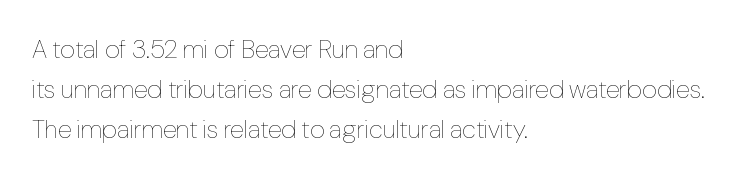
{"italic": "no", "bold": "no", "underline": "no", "align": "left", "line_spacing": "normal", "line_spacing_ratio": 1.53, "letter_spacing": "normal", "letter_spacing_em": 0.0, "glyph_px": 26}
